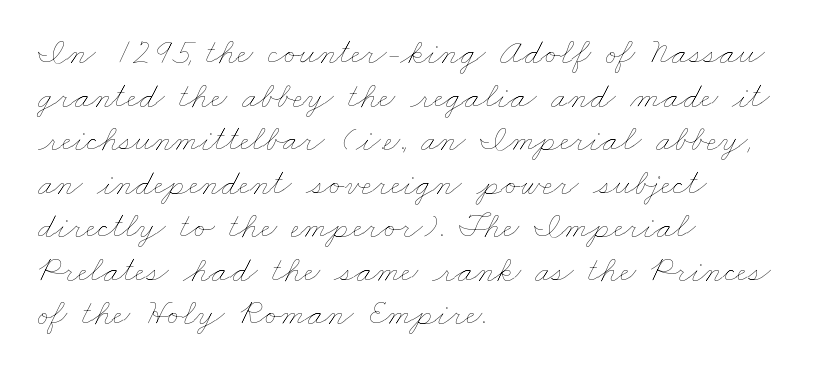
The image shows 36 px thin, wide type; set left-aligned, line spacing 1.21x, normal letter spacing, not underlined; low stroke contrast and a small x-height.
